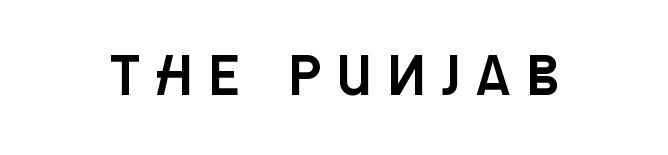
The specimen omits any rule beneath the text block's lines. There is plenty of visible air inserted between adjacent glyphs. Character widths vary here, with narrow letters taking less room than wide ones. The lettering holds an erect, upright posture throughout. The characters display no serif detailing; their extremities are plain.
